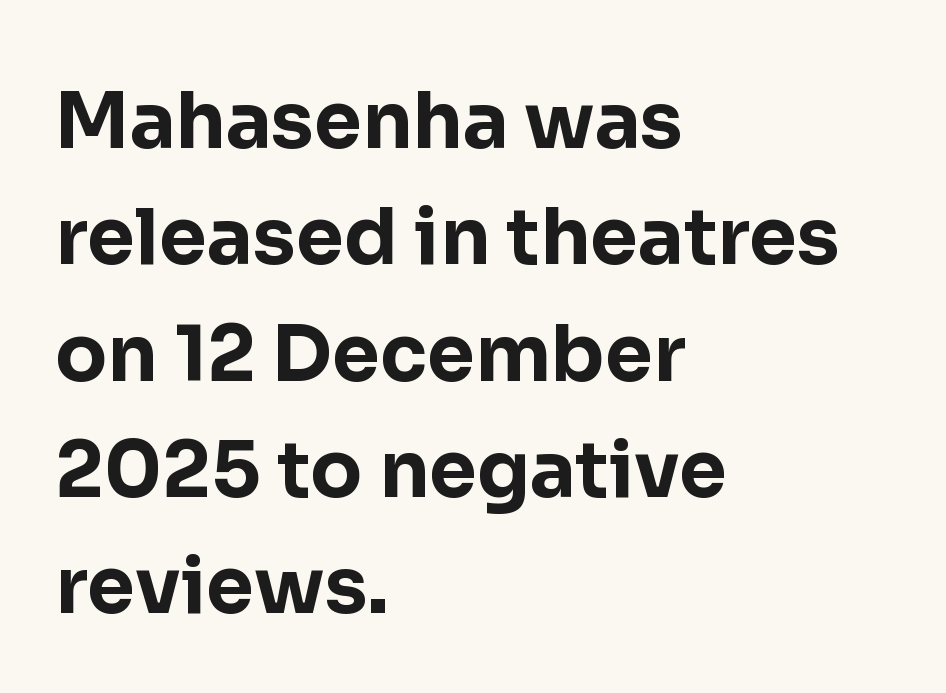
Q: Is the text bold? A: Yes.
Q: Is the text italic (slanted)? A: No, it is upright.
Q: Is the typeface a serif or a sans-serif typeface? A: Sans-serif.
Q: Is the text underlined? A: No.
Q: How is the paragraph aligned? A: Left-aligned.
Q: Is the spacing between letters normal or unusually wide? A: Normal.
Q: Is the spacing between lines tight, normal or loose? A: Normal.
Q: Width (condensed, normal, or wide)? A: Normal.
Q: Stroke contrast? A: Low.
Q: x-height? A: Medium.
Q: Monospaced? A: No.
